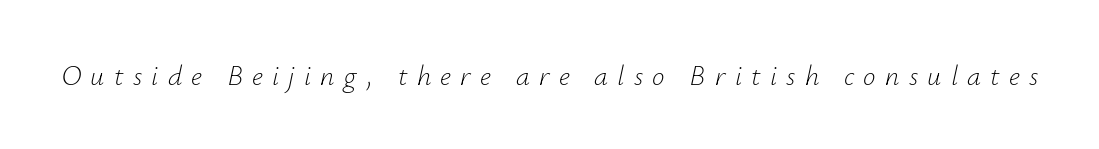
The image shows 28 px light type, italic (leaning right); set unusually wide letter spacing (+0.33 em), not underlined; low stroke contrast and a small x-height.
